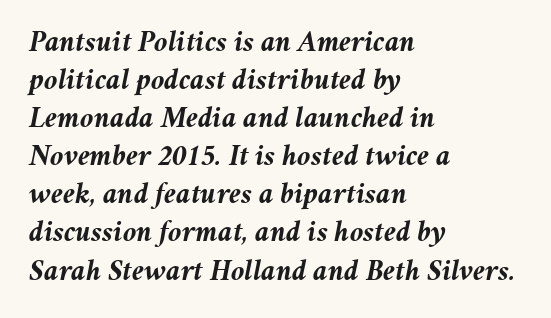
Q: Is the text bold? A: Yes.
Q: Is the text italic (slanted)? A: Yes, it leans right by about 11 degrees.
Q: Is the text underlined? A: No.
Q: How is the paragraph aligned? A: Left-aligned.
Q: Is the spacing between letters normal or unusually wide? A: Normal.
Q: Is the spacing between lines tight, normal or loose? A: Normal.
Q: Width (condensed, normal, or wide)? A: Normal.
Q: Stroke contrast? A: Medium.
Q: x-height? A: Medium.
Q: Monospaced? A: No.
